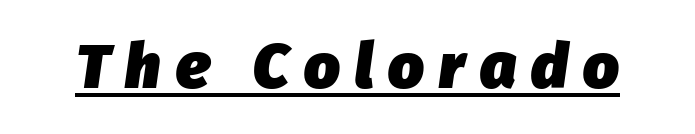
Q: Is the text bold? A: Yes.
Q: Is the text italic (slanted)? A: Yes, it leans right by about 8 degrees.
Q: Is the text underlined? A: Yes.
Q: Is the spacing between letters normal or unusually wide? A: Unusually wide.
Q: Width (condensed, normal, or wide)? A: Normal.
Q: Stroke contrast? A: Low.
Q: x-height? A: Medium.
Q: Monospaced? A: No.
